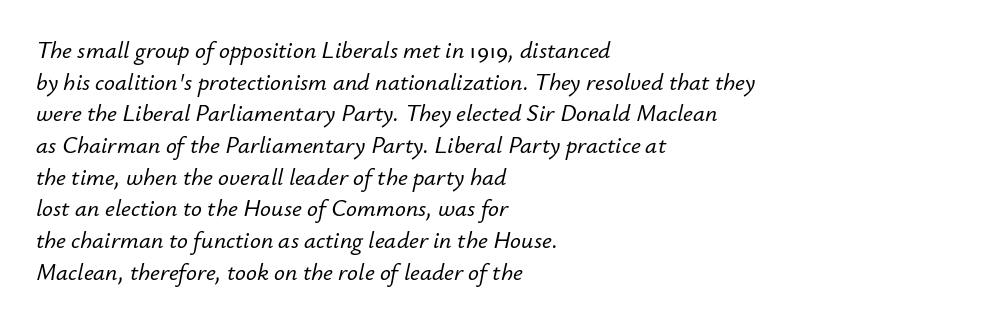
The image shows 24 px text type, italic (leaning right); set left-aligned, normal line spacing (1.32x), normal letter spacing, not underlined.
